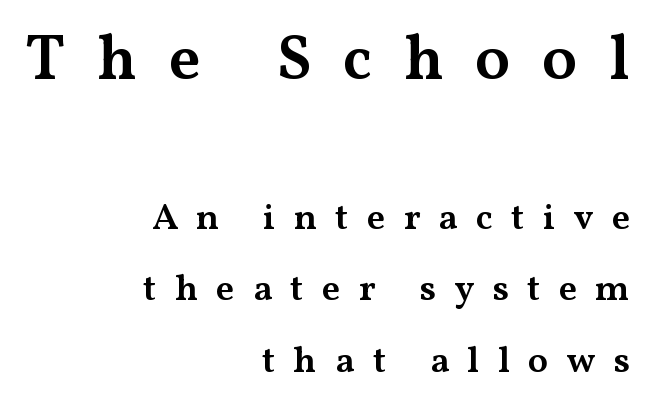
Q: Is the text bold? A: Semi-bold.
Q: Is the text italic (slanted)? A: No, it is upright.
Q: Is the typeface a serif or a sans-serif typeface? A: Serif.
Q: Is the text underlined? A: No.
Q: How is the paragraph aligned? A: Right-aligned.
Q: Is the spacing between letters normal or unusually wide? A: Unusually wide.
Q: Is the spacing between lines tight, normal or loose? A: Loose.
Q: Which block of text is set in a larger size, the first (top) or the second (bottom)? A: The first (top) one.
Q: Width (condensed, normal, or wide)? A: Wide.
Q: Stroke contrast? A: Medium.
Q: x-height? A: Medium.
Q: Monospaced? A: No.
